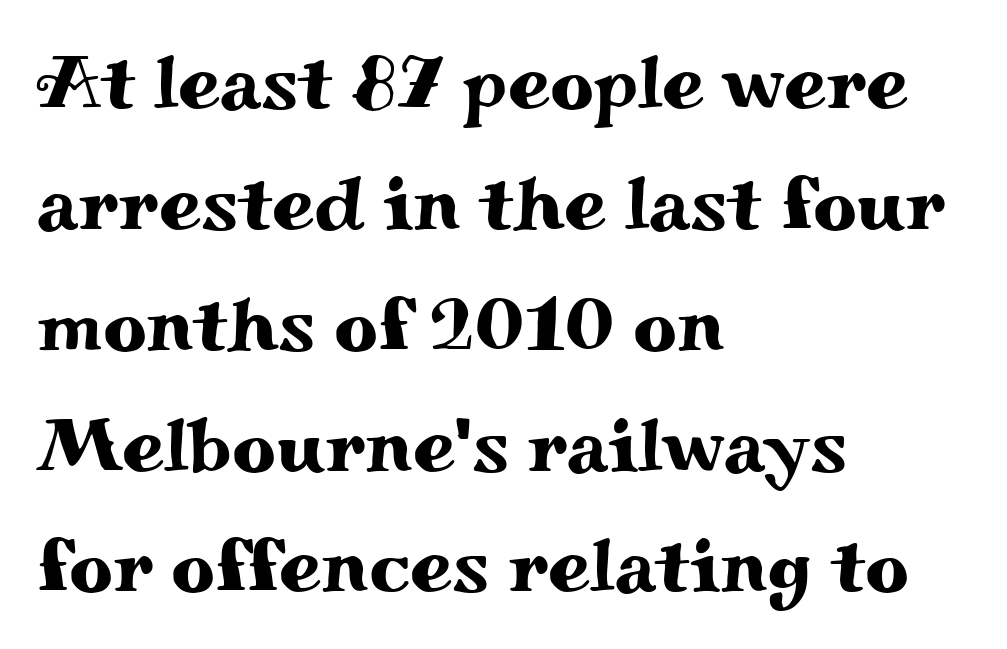
Q: Is the text italic (slanted)? A: No, it is upright.
Q: Is the typeface a serif or a sans-serif typeface? A: Serif.
Q: Is the text underlined? A: No.
Q: How is the paragraph aligned? A: Left-aligned.
Q: Is the spacing between letters normal or unusually wide? A: Normal.
Q: Is the spacing between lines tight, normal or loose? A: Normal.
Q: Width (condensed, normal, or wide)? A: Wide.
Q: Stroke contrast? A: Medium.
Q: x-height? A: Small.
Q: Monospaced? A: No.
